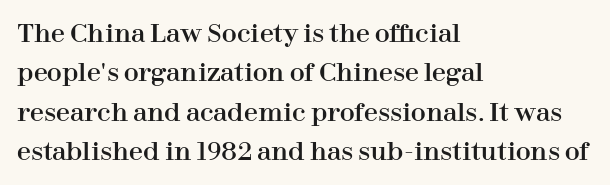
Q: Is the text italic (slanted)? A: No, it is upright.
Q: Is the text underlined? A: No.
Q: How is the paragraph aligned? A: Left-aligned.
Q: Is the spacing between letters normal or unusually wide? A: Normal.
Q: Is the spacing between lines tight, normal or loose? A: Normal.
